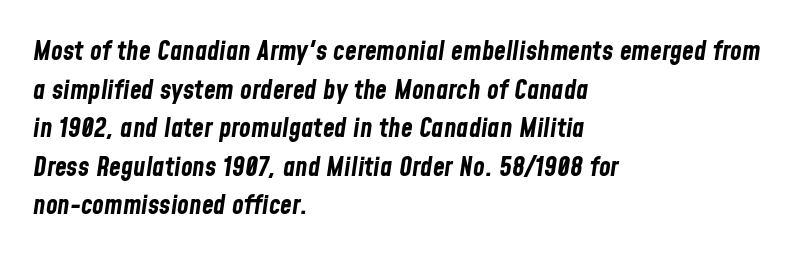
The image shows 27 px bold type, italic (leaning right); set left-aligned, normal line spacing (1.43x), normal letter spacing, not underlined.
